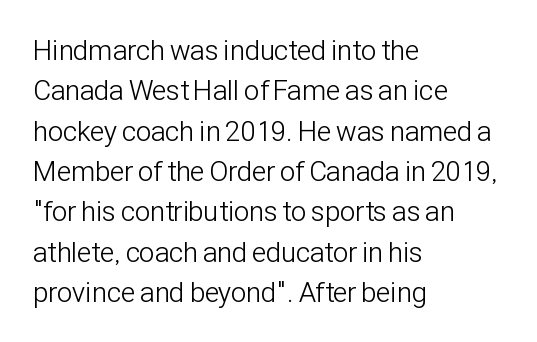
Q: Is the text bold? A: No.
Q: Is the text italic (slanted)? A: No, it is upright.
Q: Is the typeface a serif or a sans-serif typeface? A: Sans-serif.
Q: Is the text underlined? A: No.
Q: How is the paragraph aligned? A: Left-aligned.
Q: Is the spacing between letters normal or unusually wide? A: Normal.
Q: Is the spacing between lines tight, normal or loose? A: Normal.
Q: Width (condensed, normal, or wide)? A: Condensed.
Q: Stroke contrast? A: Low.
Q: x-height? A: Medium.
Q: Monospaced? A: No.
